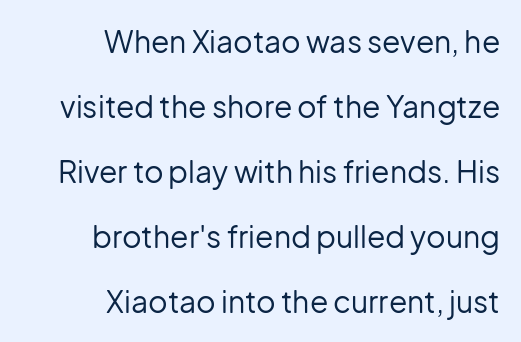
The image shows 30 px regular-weight sans-serif type, upright; set right-aligned, loose line spacing (2.17x), normal letter spacing, not underlined; low stroke contrast and a medium x-height.
